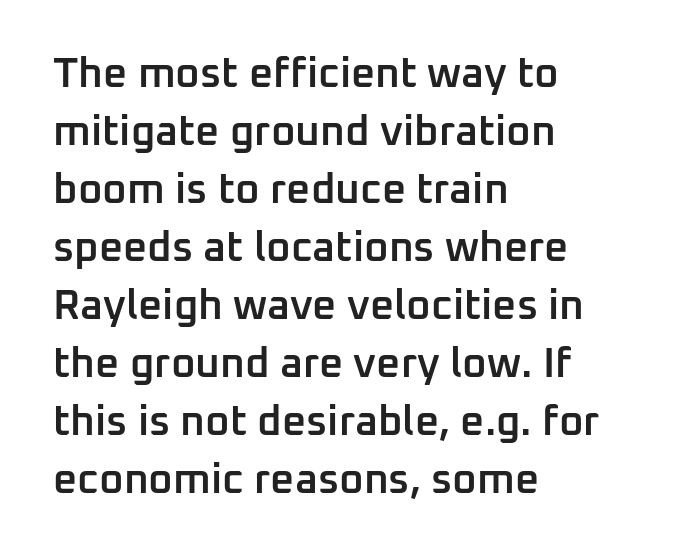
The image shows 42 px semibold sans-serif type, upright; set left-aligned, normal line spacing (1.38x), normal letter spacing, not underlined; low stroke contrast and a medium x-height.
